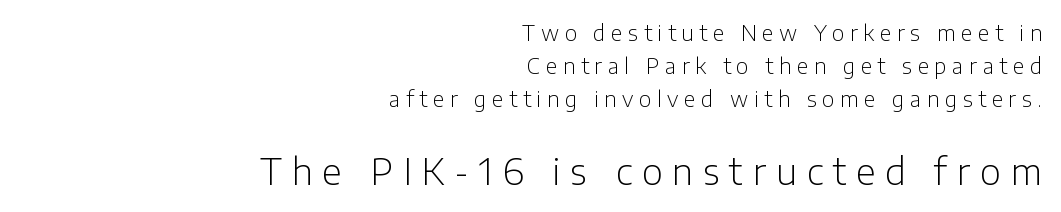
{"serif": "no", "italic": "no", "bold": "no", "weight": "light", "width": "normal", "stroke_contrast": "low", "x_height": "medium", "monospaced": "no", "underline": "no", "align": "right", "line_spacing": "normal", "line_spacing_ratio": 1.57, "letter_spacing": "wide", "letter_spacing_em": 0.27, "larger_block": "second", "size_ratio": 1.71, "glyph_px": 36}
